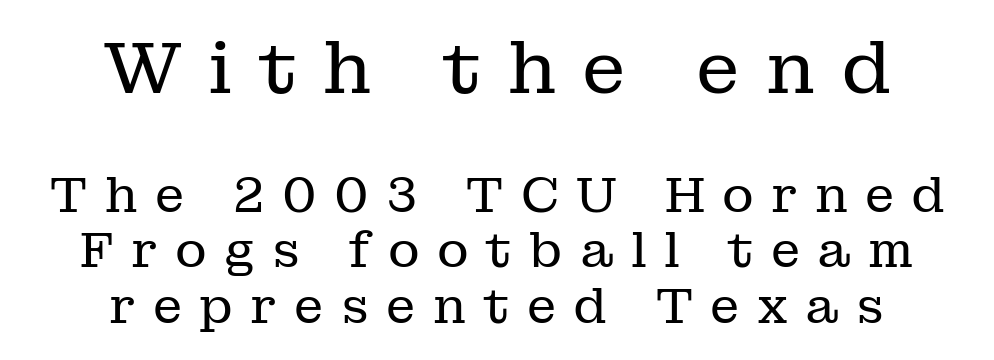
Q: Is the text bold? A: No.
Q: Is the text italic (slanted)? A: No, it is upright.
Q: Is the typeface a serif or a sans-serif typeface? A: Serif.
Q: Is the text underlined? A: No.
Q: How is the paragraph aligned? A: Centered.
Q: Is the spacing between letters normal or unusually wide? A: Unusually wide.
Q: Is the spacing between lines tight, normal or loose? A: Tight.
Q: Which block of text is set in a larger size, the first (top) or the second (bottom)? A: The first (top) one.
Q: Width (condensed, normal, or wide)? A: Normal.
Q: Stroke contrast? A: Low.
Q: x-height? A: Medium.
Q: Monospaced? A: No.
